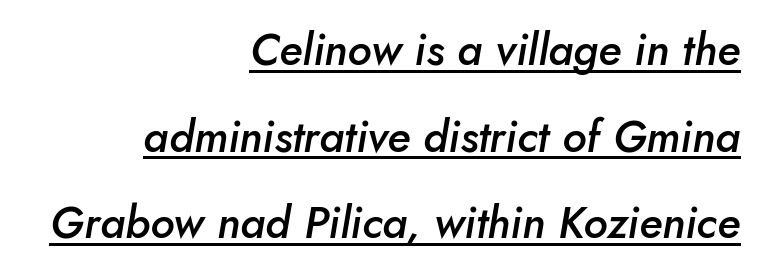
The compositor pushed each line to the right boundary. The face used here is proportionally spaced, like ordinary book or web type. This is oblique type, the kind used for emphasis or titles. A baseline rule has been typeset under these characters. One glance says open: line gaps are wider than usual.
